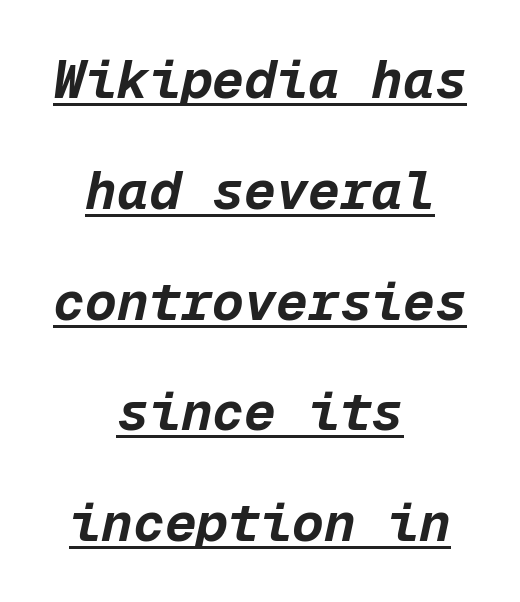
The whole block is typeset with a tilt. Quick note: underline on. These lines are centered, leaving both edges ragged. Summary of vertical rhythm: relaxed, with wide interline spacing. Is this a fixed-width face? Yes — each glyph sits in an identical cell. The letterforms sit shoulder to shoulder at normal distance.
